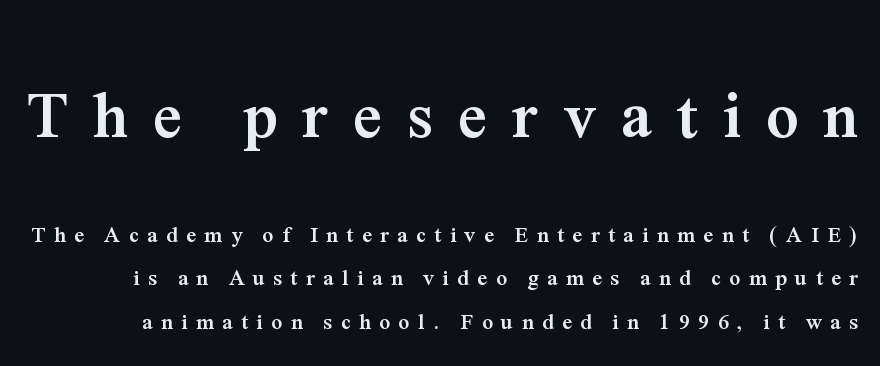
Q: Is the text bold? A: Yes.
Q: Is the text italic (slanted)? A: No, it is upright.
Q: Is the typeface a serif or a sans-serif typeface? A: Serif.
Q: Is the text underlined? A: No.
Q: Is the spacing between letters normal or unusually wide? A: Unusually wide.
Q: Is the spacing between lines tight, normal or loose? A: Loose.
Q: Which block of text is set in a larger size, the first (top) or the second (bottom)? A: The first (top) one.
Q: Width (condensed, normal, or wide)? A: Normal.
Q: Stroke contrast? A: Medium.
Q: x-height? A: Medium.
Q: Monospaced? A: No.
